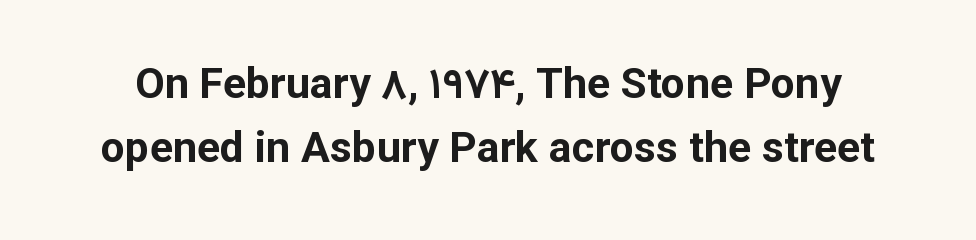
Students, note that the glyphs here touch the page at normal intervals. This is the regular roman posture of the typeface. Stroke thickness is high; the sample reads as a true bold. This block has exactly the height ordinary leading produces.
